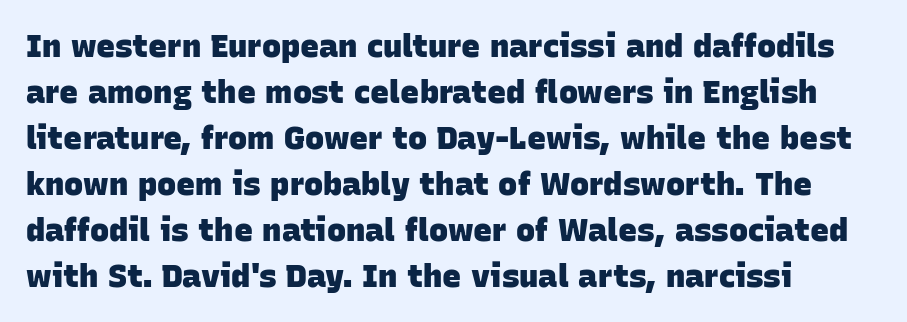
Q: Is the text bold? A: Yes.
Q: Is the typeface a serif or a sans-serif typeface? A: Sans-serif.
Q: Is the text underlined? A: No.
Q: How is the paragraph aligned? A: Left-aligned.
Q: Is the spacing between letters normal or unusually wide? A: Normal.
Q: Is the spacing between lines tight, normal or loose? A: Normal.
Q: Width (condensed, normal, or wide)? A: Normal.
Q: Stroke contrast? A: Low.
Q: x-height? A: Large.
Q: Monospaced? A: No.
